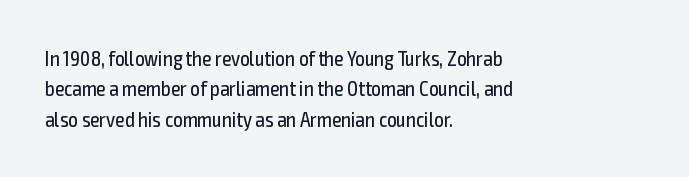
Letter spacing: default. Ink coverage per letter is moderate at most. The rag falls on the right side of this text block. Descenders are the only things crossing below the line. This block has exactly the height ordinary leading produces. This is the regular roman posture of the typeface.
